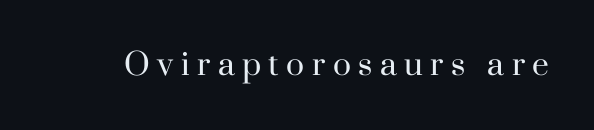
Q: Is the text bold? A: No.
Q: Is the text italic (slanted)? A: No, it is upright.
Q: Is the typeface a serif or a sans-serif typeface? A: Serif.
Q: Is the text underlined? A: No.
Q: Is the spacing between letters normal or unusually wide? A: Unusually wide.
Q: Width (condensed, normal, or wide)? A: Normal.
Q: Stroke contrast? A: High.
Q: x-height? A: Small.
Q: Monospaced? A: No.
